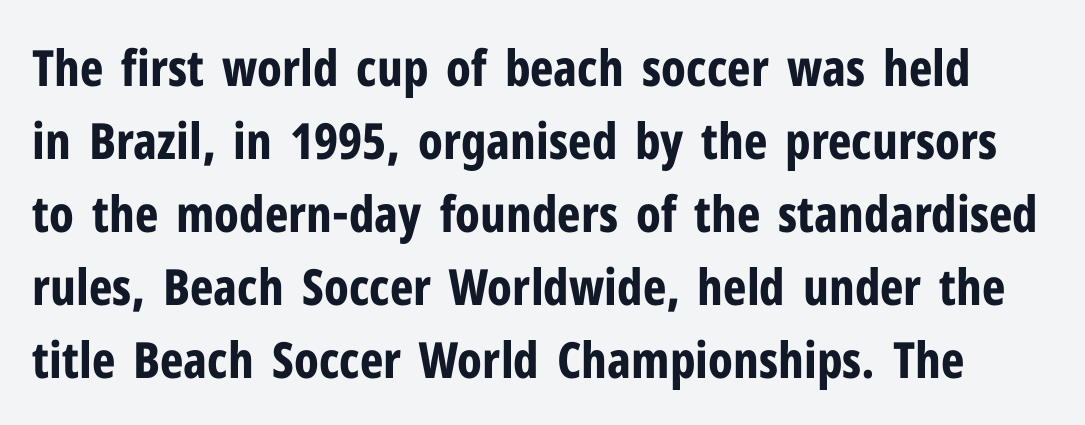
{"serif": "no", "italic": "no", "bold": "yes", "weight": "bold", "width": "condensed", "stroke_contrast": "low", "x_height": "medium", "monospaced": "no", "underline": "no", "line_spacing": "normal", "line_spacing_ratio": 1.46, "letter_spacing": "normal", "letter_spacing_em": 0.0, "glyph_px": 50}
